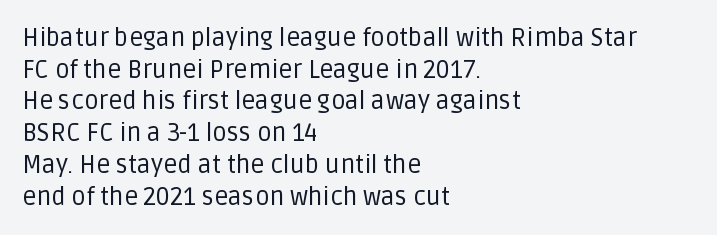
{"italic": "no", "bold": "no", "underline": "no", "align": "left", "line_spacing": "normal", "line_spacing_ratio": 1.27, "letter_spacing": "normal", "letter_spacing_em": 0.0, "glyph_px": 25}
